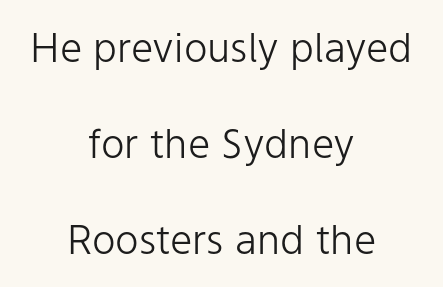
The image shows 40 px light sans-serif type, upright; set centered, loose line spacing (2.4x), normal letter spacing, not underlined; low stroke contrast and a medium x-height.
